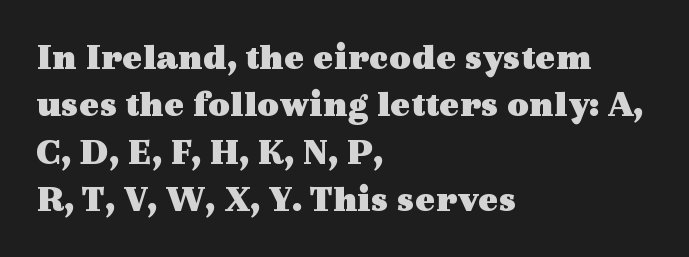
Spacing verdict: proportional, widths tailored to each character. Successive baselines arrive at the customary interval. As a designer I'd log this as weight 700, bold. The glyphs in this specimen are seriffed.
